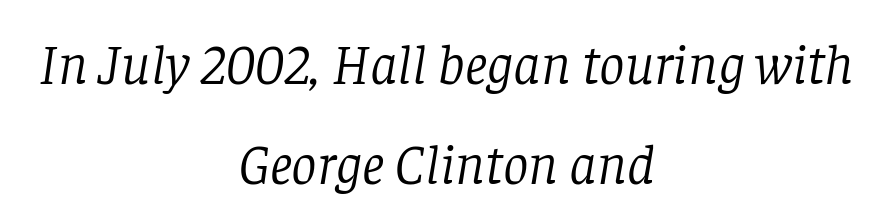
Q: Is the text bold? A: No.
Q: Is the text italic (slanted)? A: Yes, it leans right by about 8 degrees.
Q: Is the typeface a serif or a sans-serif typeface? A: Serif.
Q: Is the text underlined? A: No.
Q: How is the paragraph aligned? A: Centered.
Q: Is the spacing between letters normal or unusually wide? A: Normal.
Q: Width (condensed, normal, or wide)? A: Normal.
Q: Stroke contrast? A: Low.
Q: x-height? A: Large.
Q: Monospaced? A: No.
